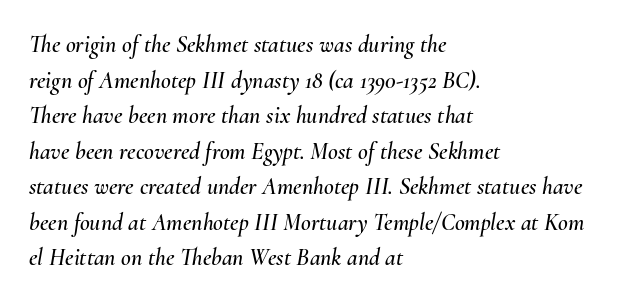
Q: Is the text italic (slanted)? A: Yes, it leans right by about 10 degrees.
Q: Is the text underlined? A: No.
Q: How is the paragraph aligned? A: Left-aligned.
Q: Is the spacing between letters normal or unusually wide? A: Normal.
Q: Is the spacing between lines tight, normal or loose? A: Normal.
